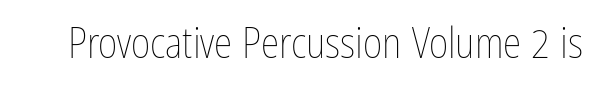
{"italic": "no", "bold": "no", "weight": "thin", "width": "condensed", "stroke_contrast": "low", "x_height": "medium", "monospaced": "no", "underline": "no", "letter_spacing": "normal", "letter_spacing_em": 0.0, "glyph_px": 42}
